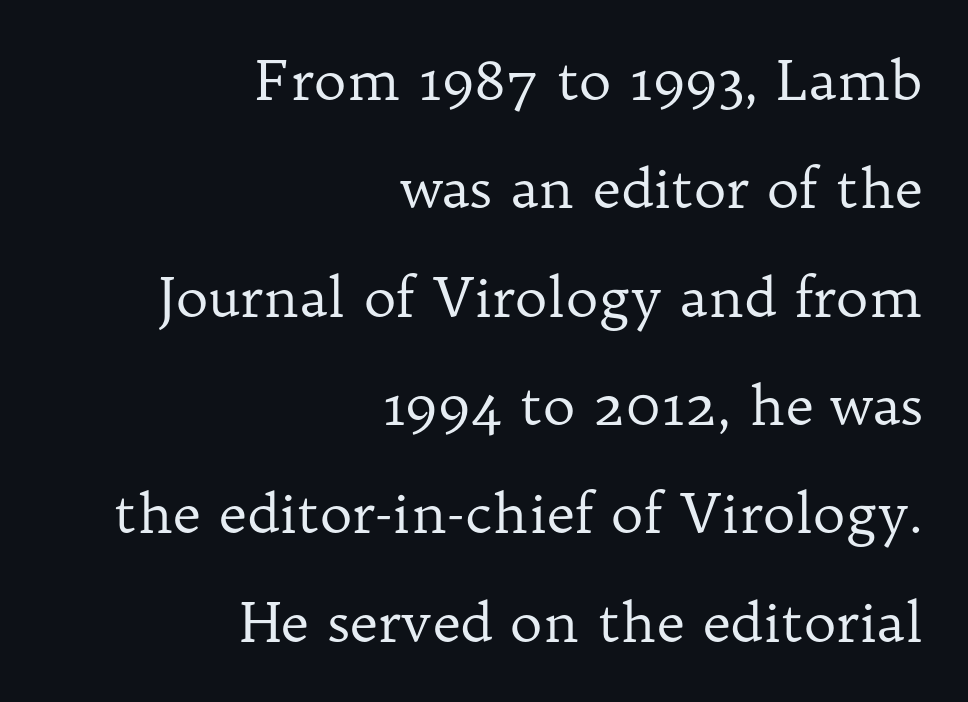
Each stroke keeps to a modest, everyday thickness or less. You can tell it's not italic because the verticals are truly vertical. In terms of letterform style, serifs are clearly present. The vertical gap from one line to the next is large. What stands out about the letter spacing? Nothing — it is the standard amount.
